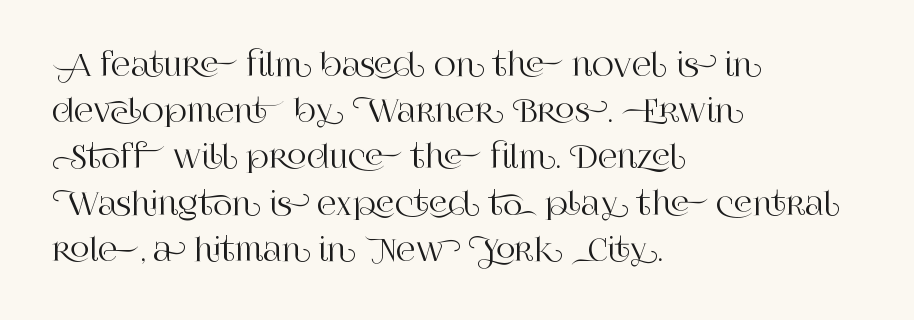
Q: Is the text italic (slanted)? A: No, it is upright.
Q: Is the typeface a serif or a sans-serif typeface? A: Serif.
Q: Is the text underlined? A: No.
Q: How is the paragraph aligned? A: Left-aligned.
Q: Is the spacing between letters normal or unusually wide? A: Normal.
Q: Is the spacing between lines tight, normal or loose? A: Normal.
Q: Width (condensed, normal, or wide)? A: Normal.
Q: Stroke contrast? A: High.
Q: x-height? A: Large.
Q: Monospaced? A: No.
